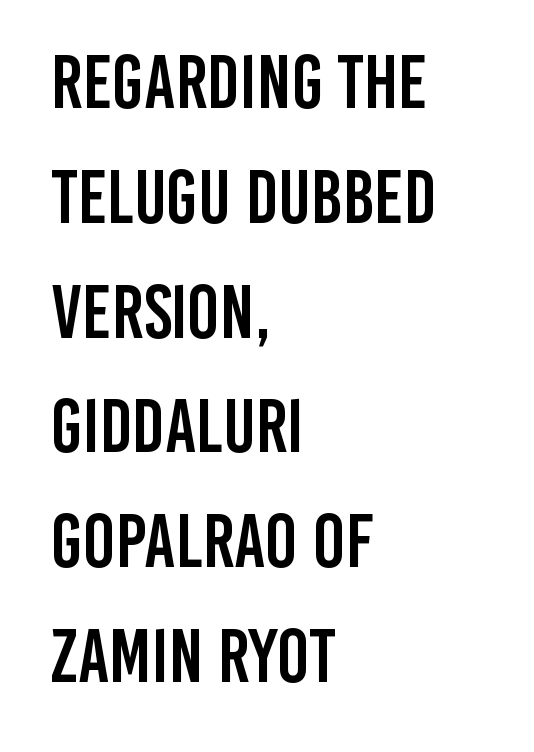
The image shows 76 px condensed sans-serif type, upright; set left-aligned, normal line spacing (1.51x), normal letter spacing, not underlined; low stroke contrast and a large x-height.
